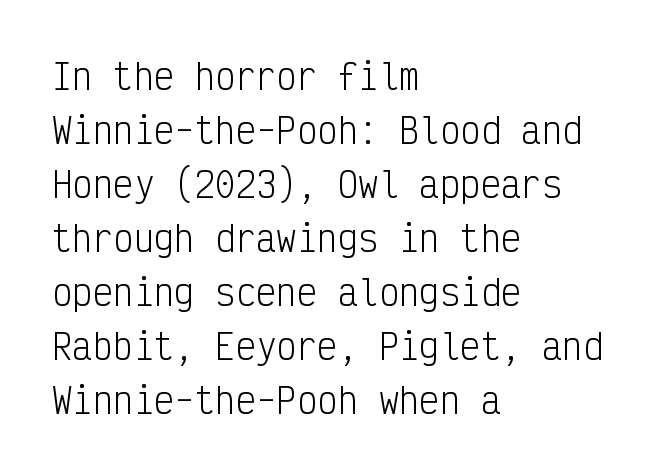
The image shows 34 px light, condensed sans-serif type, upright, monospaced; set left-aligned, normal line spacing (1.59x), normal letter spacing, not underlined; low stroke contrast and a medium x-height.
